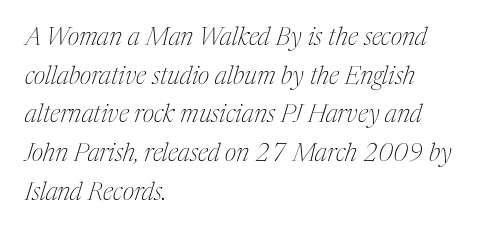
Students, observe: this is what conventionally led text looks like. Inter-character spacing is left at the font's built-in metrics. The lines are quadded left. The words here are not underlined. Stem width sits at or under what a default text font uses. Is the type slanted? Yes — the strokes lean at a clear angle.
